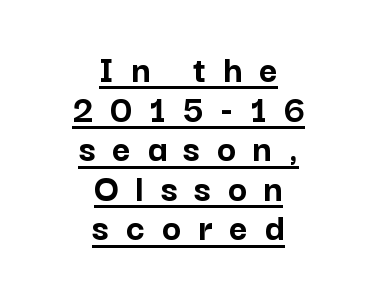
{"serif": "no", "italic": "no", "bold": "yes", "weight": "semibold", "width": "normal", "stroke_contrast": "low", "x_height": "medium", "monospaced": "no", "underline": "yes", "align": "center", "line_spacing": "tight", "line_spacing_ratio": 0.99, "letter_spacing": "wide", "letter_spacing_em": 0.42, "glyph_px": 40}
